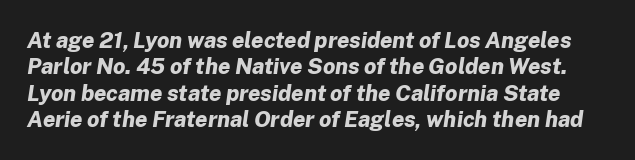
The image shows 22 px bold type, italic (leaning right); set line spacing 1.2x, normal letter spacing, not underlined.
